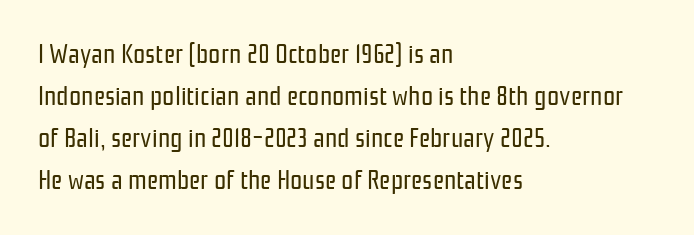
The image shows 27 px text type, upright; set left-aligned, normal line spacing (1.56x), normal letter spacing, not underlined.
